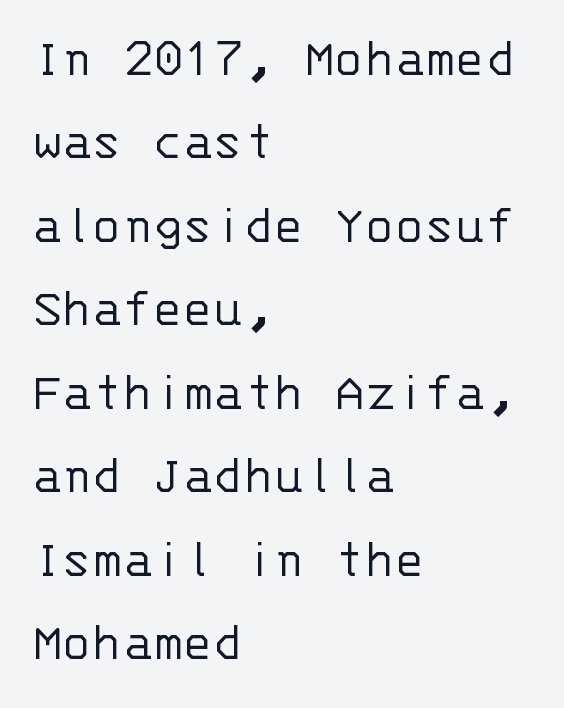
Q: Is the text bold? A: No.
Q: Is the text italic (slanted)? A: No, it is upright.
Q: Is the typeface a serif or a sans-serif typeface? A: Sans-serif.
Q: Is the text underlined? A: No.
Q: How is the paragraph aligned? A: Left-aligned.
Q: Is the spacing between letters normal or unusually wide? A: Normal.
Q: Is the spacing between lines tight, normal or loose? A: Normal.
Q: Width (condensed, normal, or wide)? A: Normal.
Q: Stroke contrast? A: Low.
Q: x-height? A: Large.
Q: Monospaced? A: Yes.
